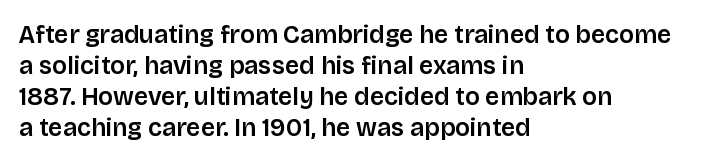
The image shows 25 px text type, upright; set left-aligned, line spacing 1.24x, normal letter spacing, not underlined.
